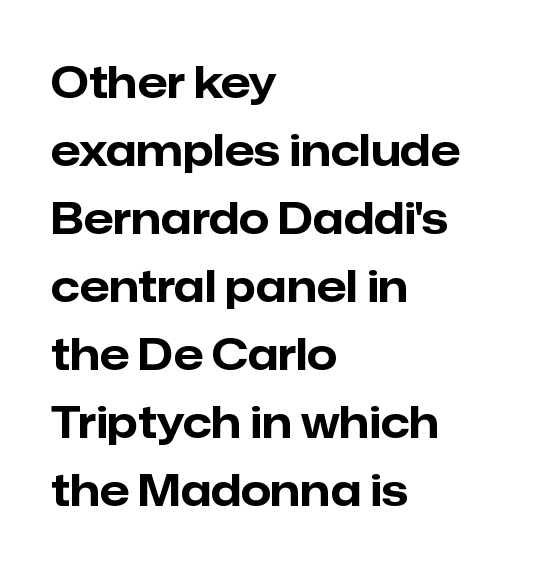
Q: Is the text bold? A: Yes.
Q: Is the text italic (slanted)? A: No, it is upright.
Q: Is the typeface a serif or a sans-serif typeface? A: Sans-serif.
Q: Is the text underlined? A: No.
Q: How is the paragraph aligned? A: Left-aligned.
Q: Is the spacing between letters normal or unusually wide? A: Normal.
Q: Is the spacing between lines tight, normal or loose? A: Normal.
Q: Width (condensed, normal, or wide)? A: Normal.
Q: Stroke contrast? A: Low.
Q: x-height? A: Medium.
Q: Monospaced? A: No.
